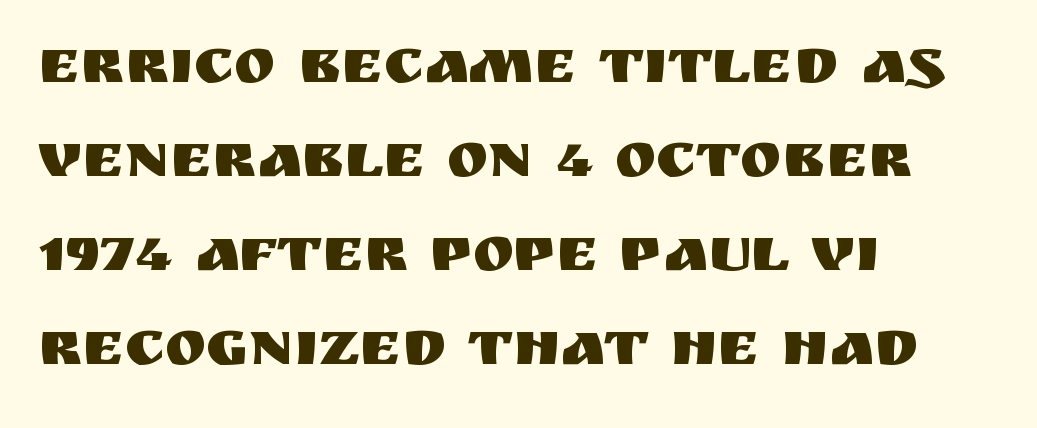
{"serif": "no", "italic": "no", "width": "normal", "stroke_contrast": "medium", "x_height": "large", "monospaced": "no", "underline": "no", "align": "left", "line_spacing": "normal", "line_spacing_ratio": 1.49, "letter_spacing": "normal", "letter_spacing_em": 0.0, "glyph_px": 63}
